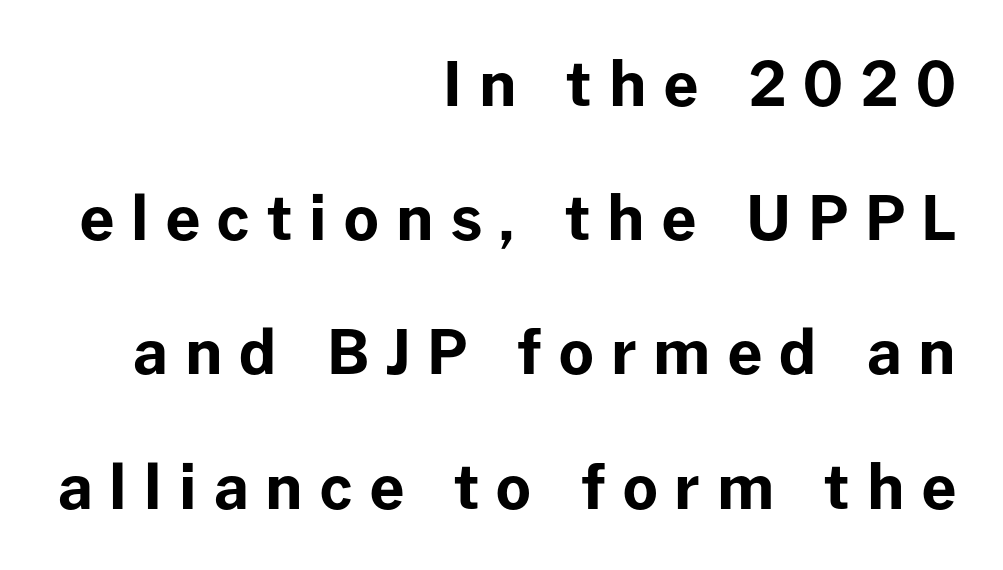
The image shows 61 px bold sans-serif type, upright; set right-aligned, loose line spacing (2.2x), unusually wide letter spacing (+0.28 em), not underlined; low stroke contrast and a medium x-height.
